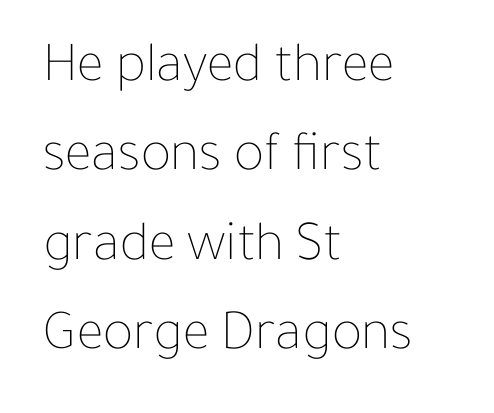
{"italic": "no", "bold": "no", "weight": "thin", "width": "normal", "stroke_contrast": "low", "x_height": "medium", "monospaced": "no", "underline": "no", "align": "left", "line_spacing": "normal", "line_spacing_ratio": 1.57, "letter_spacing": "normal", "letter_spacing_em": 0.0, "glyph_px": 57}
